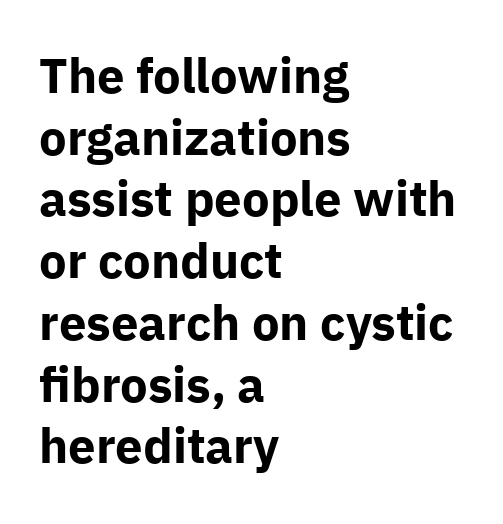
{"serif": "no", "italic": "no", "bold": "yes", "weight": "bold", "width": "normal", "stroke_contrast": "low", "x_height": "medium", "monospaced": "no", "underline": "no", "align": "left", "line_spacing": "normal", "line_spacing_ratio": 1.26, "letter_spacing": "normal", "letter_spacing_em": 0.0, "glyph_px": 49}
